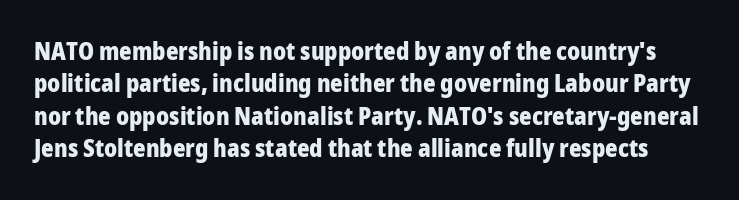
{"italic": "no", "bold": "yes", "underline": "no", "line_spacing": "normal", "line_spacing_ratio": 1.35, "letter_spacing": "normal", "letter_spacing_em": 0.0, "glyph_px": 24}
